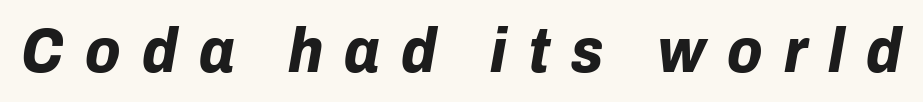
Q: Is the text bold? A: Yes.
Q: Is the text italic (slanted)? A: Yes, it leans right by about 10 degrees.
Q: Is the text underlined? A: No.
Q: Is the spacing between letters normal or unusually wide? A: Unusually wide.
Q: Width (condensed, normal, or wide)? A: Normal.
Q: Stroke contrast? A: Low.
Q: x-height? A: Medium.
Q: Monospaced? A: No.
